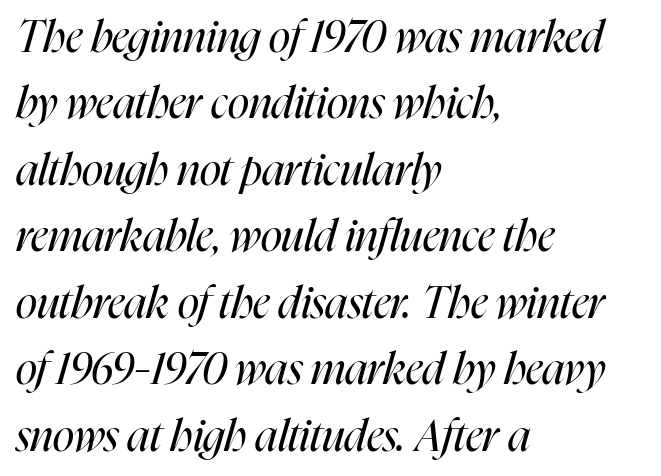
No heavy texture on the line: the type isn't bold. Here the designer chose a conventional face with non-uniform glyph widths. Horizontal alignment here is leftward, the default for most running prose. Descenders hang freely into open space. Default kerning and tracking; the words read as compact shapes. The line-height multiplier appears to be the usual default.
